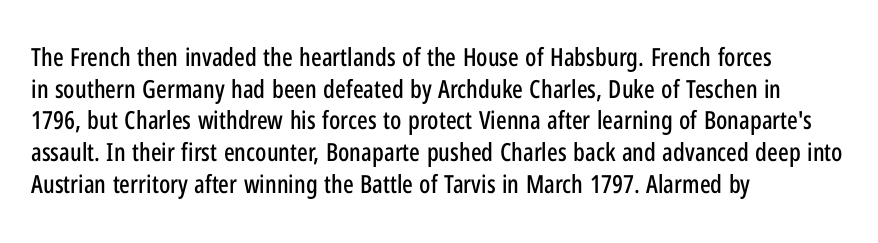
The image shows 25 px text type, upright; set left-aligned, normal line spacing (1.27x), normal letter spacing, not underlined.
